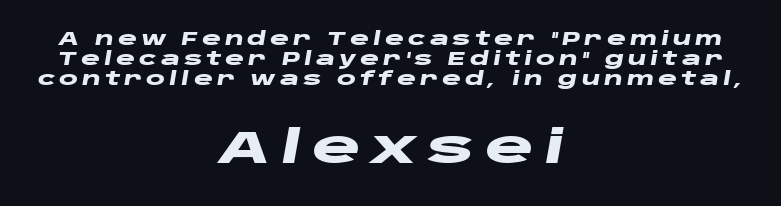
The image shows 46 px heavy, wide type, italic (leaning right); set centered, tight line spacing (1.1x), unusually wide letter spacing (+0.22 em), not underlined; the second (bottom) block is 2.56x larger; low stroke contrast and a large x-height.
